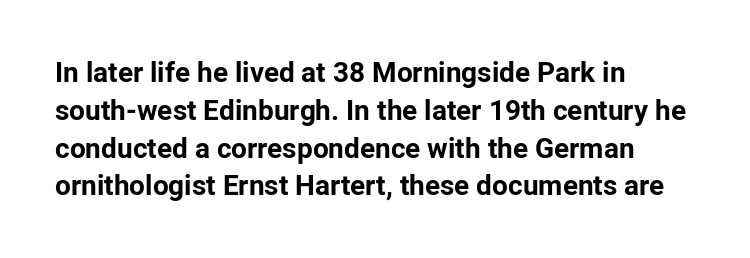
Q: Is the text bold? A: Yes.
Q: Is the text italic (slanted)? A: No, it is upright.
Q: Is the typeface a serif or a sans-serif typeface? A: Sans-serif.
Q: Is the text underlined? A: No.
Q: How is the paragraph aligned? A: Left-aligned.
Q: Is the spacing between letters normal or unusually wide? A: Normal.
Q: Is the spacing between lines tight, normal or loose? A: Normal.
Q: Width (condensed, normal, or wide)? A: Normal.
Q: Stroke contrast? A: Low.
Q: x-height? A: Medium.
Q: Monospaced? A: No.
